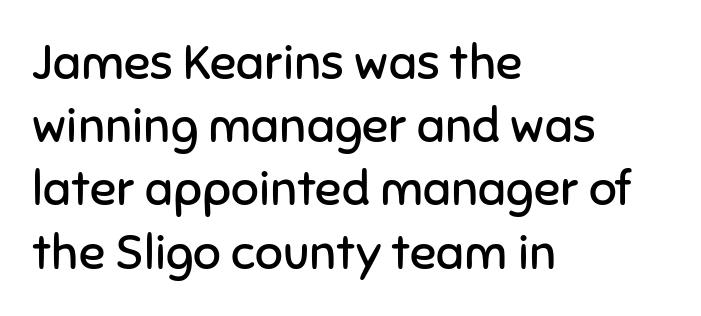
{"serif": "no", "italic": "no", "bold": "no", "weight": "regular", "width": "normal", "stroke_contrast": "low", "x_height": "medium", "monospaced": "no", "underline": "no", "align": "left", "line_spacing": "normal", "line_spacing_ratio": 1.29, "letter_spacing": "normal", "letter_spacing_em": 0.0, "glyph_px": 49}
